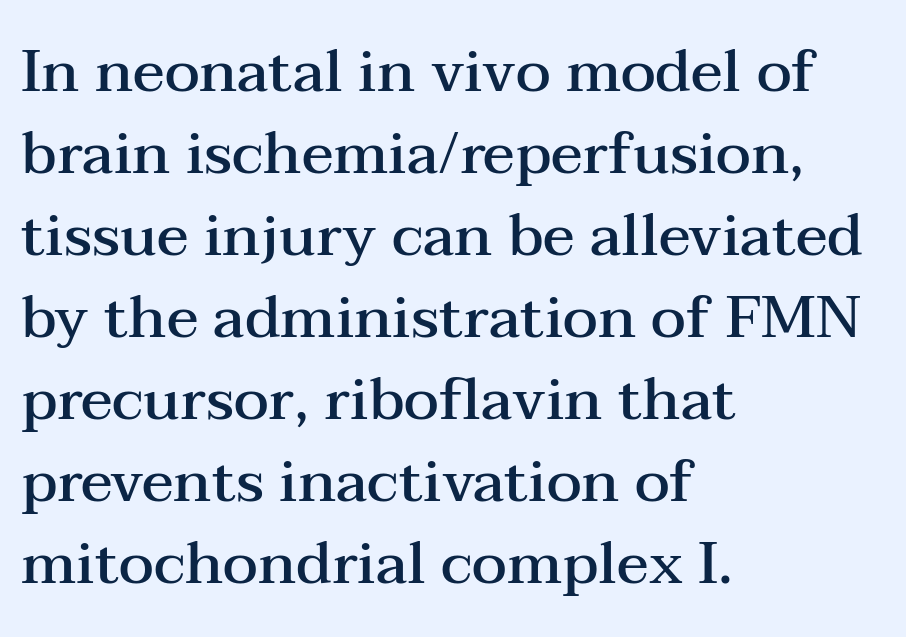
{"serif": "yes", "italic": "no", "bold": "semi", "weight": "semibold", "width": "wide", "stroke_contrast": "medium", "x_height": "medium", "monospaced": "no", "underline": "no", "align": "left", "line_spacing": "normal", "line_spacing_ratio": 1.39, "letter_spacing": "normal", "letter_spacing_em": 0.0, "glyph_px": 59}
